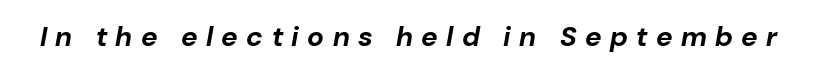
Nobody drew a line under any word here. Each letter keeps its own natural width here, so spacing adapts to shape. The rendering inserts visible extra space after every character. What weight is shown? A full bold with thick strokes. Italic: yes, the glyphs are oblique.
